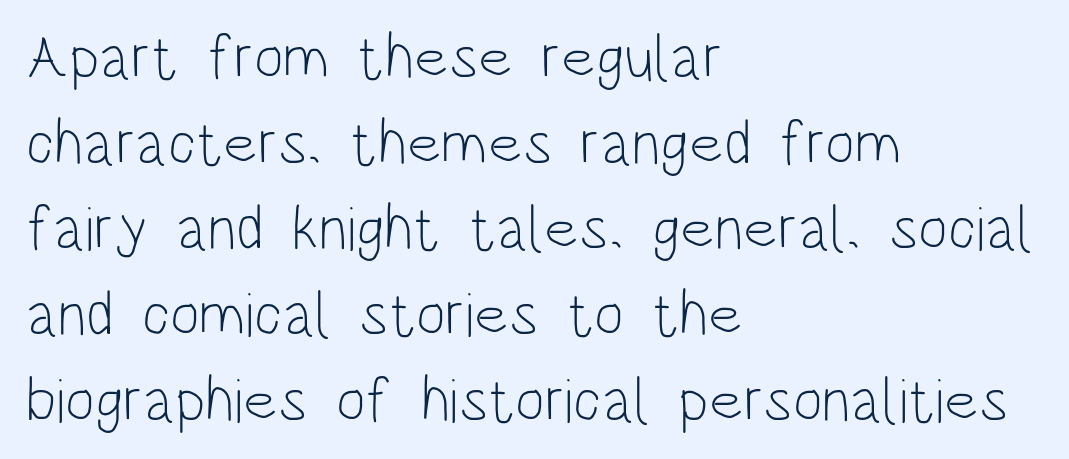
The image shows 63 px light, condensed sans-serif type, upright; set left-aligned, normal line spacing (1.36x), normal letter spacing, not underlined; low stroke contrast and a large x-height.
